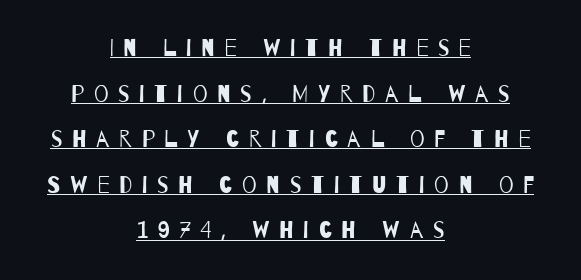
Q: Is the text bold? A: No.
Q: Is the text underlined? A: Yes.
Q: How is the paragraph aligned? A: Centered.
Q: Is the spacing between letters normal or unusually wide? A: Unusually wide.
Q: Is the spacing between lines tight, normal or loose? A: Loose.
